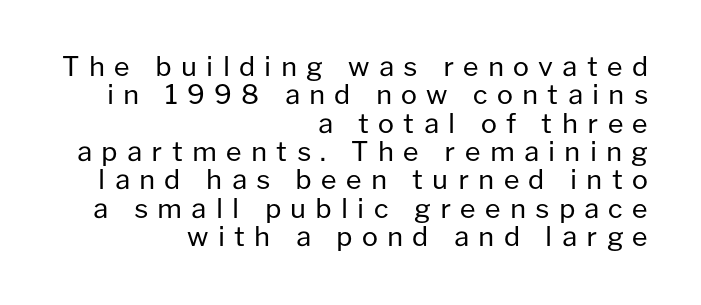
Q: Is the text bold? A: No.
Q: Is the text italic (slanted)? A: No, it is upright.
Q: Is the text underlined? A: No.
Q: How is the paragraph aligned? A: Right-aligned.
Q: Is the spacing between letters normal or unusually wide? A: Unusually wide.
Q: Is the spacing between lines tight, normal or loose? A: Tight.
